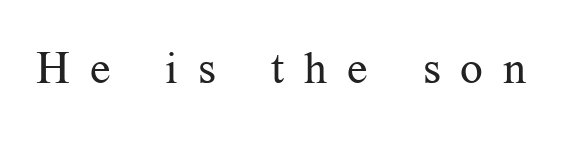
{"serif": "yes", "italic": "no", "bold": "no", "weight": "regular", "width": "normal", "stroke_contrast": "medium", "x_height": "medium", "monospaced": "no", "underline": "no", "letter_spacing": "wide", "letter_spacing_em": 0.44, "glyph_px": 45}
